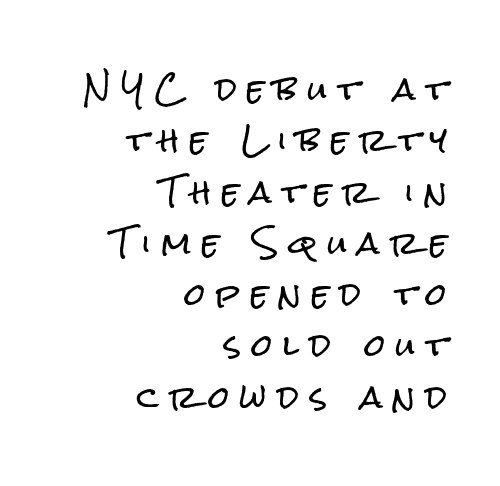
This sample uses an upright cut, with every glyph sitting square on the baseline. The text was rendered using a sans face with plain stroke endings. Spacing between characters has been opened up far beyond the box default. Think of a printed novel: that variable character pitch is what you see here. Alignment: flush right.
